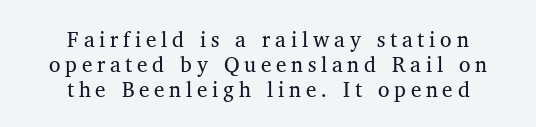
The image shows 21 px text type, upright; set centered, line spacing 1.18x, unusually wide letter spacing (+0.23 em), not underlined.
